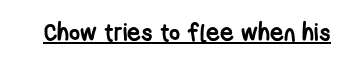
Q: Is the text bold? A: Yes.
Q: Is the text underlined? A: Yes.
Q: Is the spacing between letters normal or unusually wide? A: Normal.
